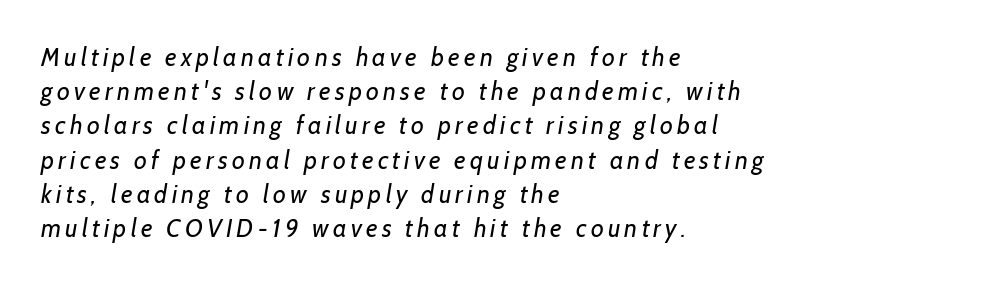
Descender tails drop into unmarked territory. Is there much room between lines? A standard amount, neither cramped nor airy. A classic flush-left, rag-right setting is used for this passage. Each stroke keeps to a modest, everyday thickness or less.
